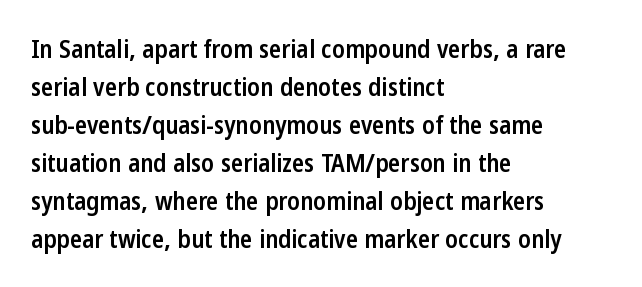
The image shows 25 px text type, upright; set left-aligned, normal line spacing (1.52x), normal letter spacing, not underlined.
